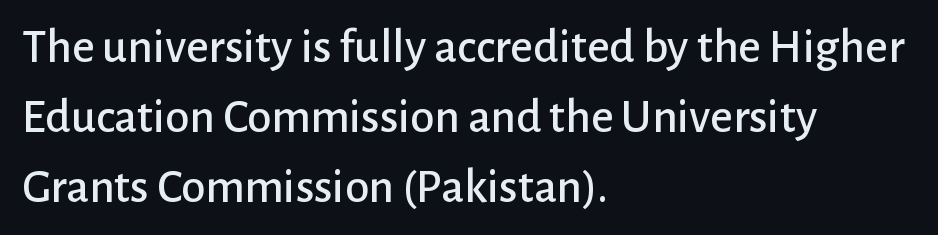
{"serif": "no", "italic": "no", "width": "normal", "stroke_contrast": "low", "x_height": "medium", "monospaced": "no", "underline": "no", "align": "left", "line_spacing": "normal", "line_spacing_ratio": 1.43, "letter_spacing": "normal", "letter_spacing_em": 0.0, "glyph_px": 49}
